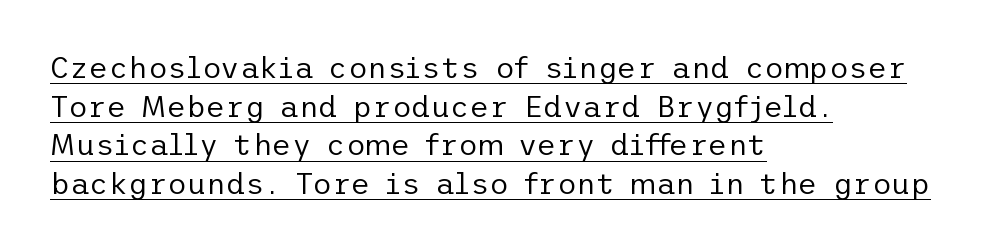
Q: Is the text bold? A: No.
Q: Is the text italic (slanted)? A: No, it is upright.
Q: Is the typeface a serif or a sans-serif typeface? A: Sans-serif.
Q: Is the text underlined? A: Yes.
Q: How is the paragraph aligned? A: Left-aligned.
Q: Is the spacing between letters normal or unusually wide? A: Normal.
Q: Is the spacing between lines tight, normal or loose? A: Normal.
Q: Width (condensed, normal, or wide)? A: Normal.
Q: Stroke contrast? A: Low.
Q: x-height? A: Medium.
